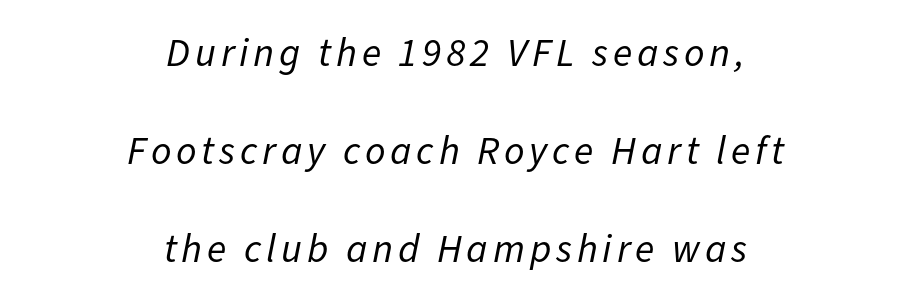
Q: Is the text bold? A: No.
Q: Is the text italic (slanted)? A: Yes, it leans right by about 11 degrees.
Q: Is the text underlined? A: No.
Q: How is the paragraph aligned? A: Centered.
Q: Is the spacing between lines tight, normal or loose? A: Loose.
Q: Width (condensed, normal, or wide)? A: Normal.
Q: Stroke contrast? A: Low.
Q: x-height? A: Medium.
Q: Monospaced? A: No.
